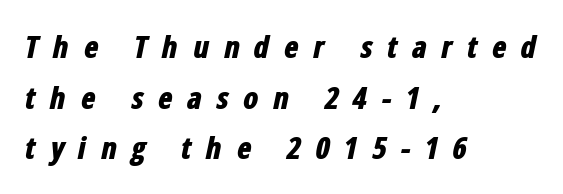
The image shows 30 px bold, condensed type, italic (leaning right); set left-aligned, normal line spacing (1.69x), unusually wide letter spacing (+0.47 em), not underlined; low stroke contrast and a medium x-height.
